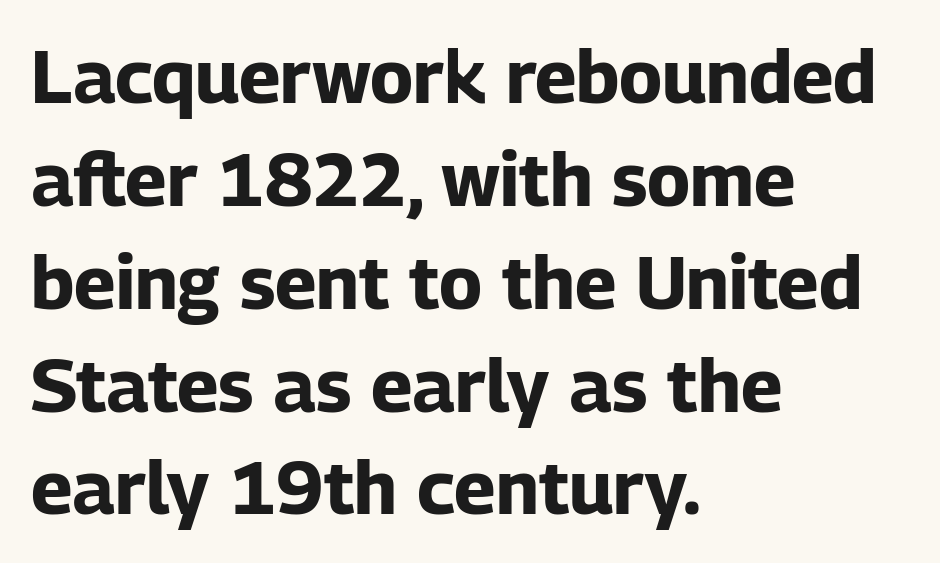
Q: Is the text bold? A: Yes.
Q: Is the text italic (slanted)? A: No, it is upright.
Q: Is the typeface a serif or a sans-serif typeface? A: Sans-serif.
Q: Is the text underlined? A: No.
Q: How is the paragraph aligned? A: Left-aligned.
Q: Is the spacing between letters normal or unusually wide? A: Normal.
Q: Is the spacing between lines tight, normal or loose? A: Normal.
Q: Width (condensed, normal, or wide)? A: Normal.
Q: Stroke contrast? A: Low.
Q: x-height? A: Medium.
Q: Monospaced? A: No.
